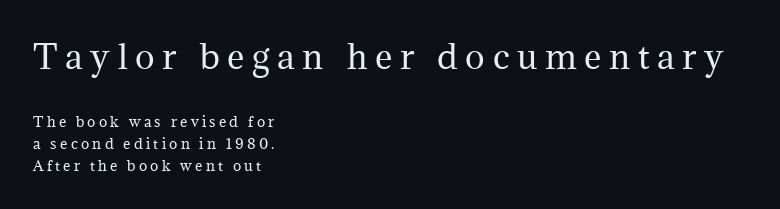
The image shows 33 px regular-weight serif type, upright; set left-aligned, normal line spacing (1.56x), unusually wide letter spacing (+0.23 em), not underlined; the first (top) block is 2.36x larger; medium stroke contrast and a medium x-height.
